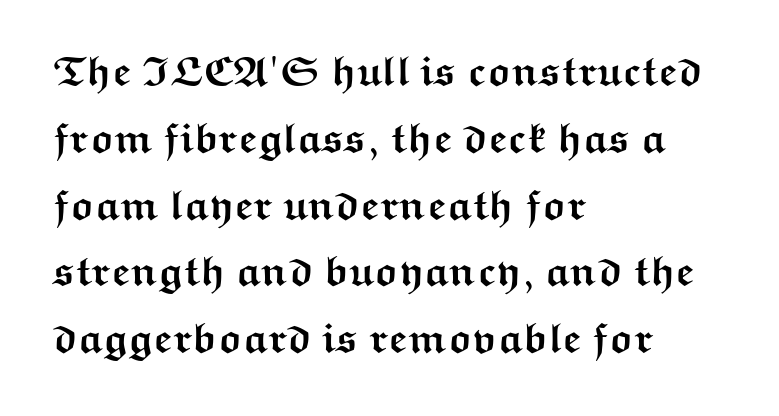
{"serif": "no", "italic": "no", "bold": "yes", "weight": "semibold", "width": "wide", "stroke_contrast": "medium", "x_height": "medium", "monospaced": "no", "underline": "no", "align": "left", "line_spacing": "normal", "line_spacing_ratio": 1.59, "letter_spacing": "normal", "letter_spacing_em": 0.0, "glyph_px": 42}
